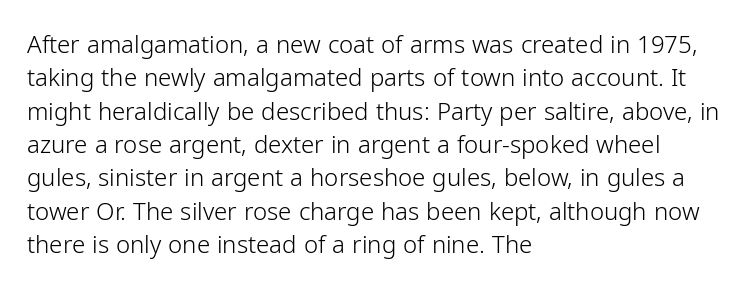
The image shows 24 px text type, upright; set left-aligned, normal line spacing (1.39x), normal letter spacing, not underlined.
